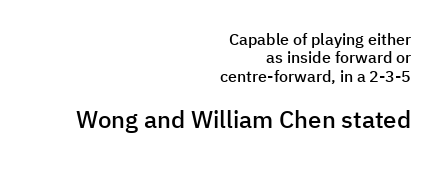
{"italic": "no", "bold": "semi", "underline": "no", "align": "right", "line_spacing": "tight", "line_spacing_ratio": 1.15, "letter_spacing": "normal", "letter_spacing_em": 0.0, "larger_block": "second", "size_ratio": 1.5, "glyph_px": 24}
